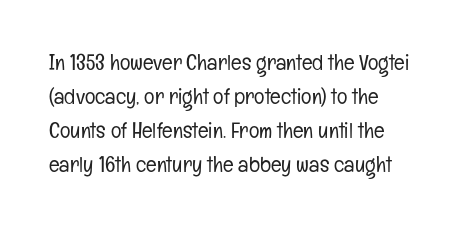
{"italic": "no", "bold": "no", "underline": "no", "line_spacing": "normal", "line_spacing_ratio": 1.54, "letter_spacing": "normal", "letter_spacing_em": 0.0, "glyph_px": 22}
